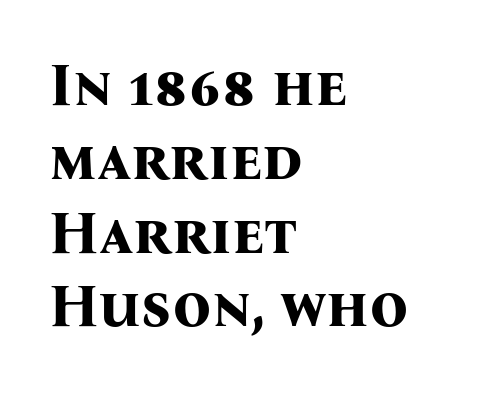
The image shows 60 px bold serif type, upright; set left-aligned, line spacing 1.23x, normal letter spacing, not underlined; medium stroke contrast and a medium x-height.
